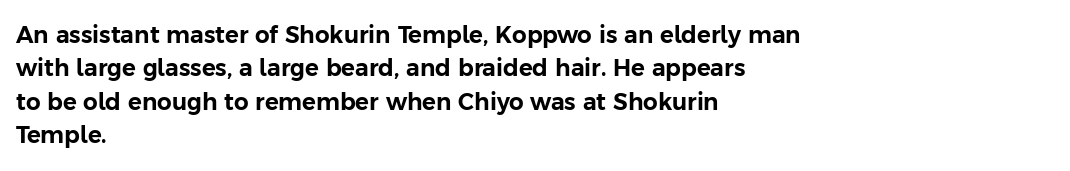
The rendering uses a moderate line-height, typical for paragraphs. These lines were composed using upright roman letters. The gaps between neighbouring characters are ordinary and unremarkable. Has an underline been added? It has not. Line starts are locked; line ends wander.
